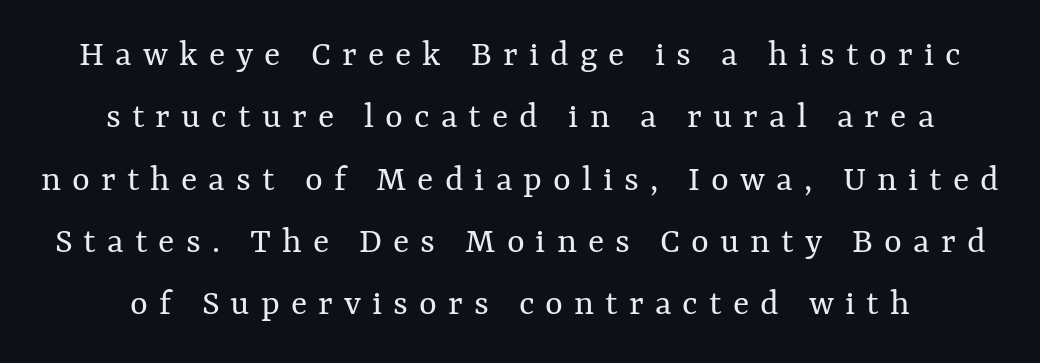
The image shows 38 px regular-weight type, upright; set normal line spacing (1.64x), unusually wide letter spacing (+0.29 em), not underlined; medium stroke contrast and a medium x-height.
